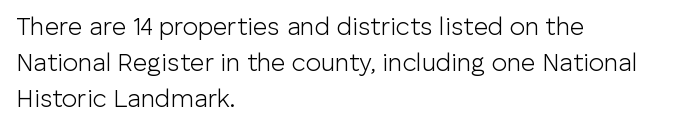
The rendering anchors every line to the left-hand side. Words appear dense and cohesive because spacing is normal. Does the leading feel generous? No, just average. A quiet, ordinary-to-light weight characterises the typeface.
